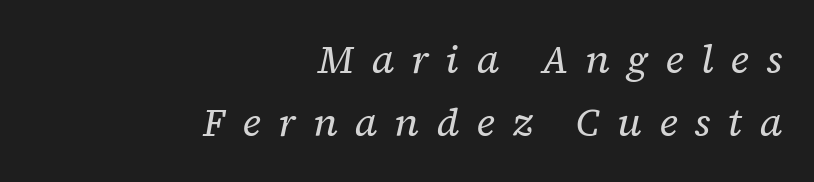
{"serif": "yes", "italic": "yes", "lean": "right", "slant_degrees": 12, "bold": "no", "weight": "regular", "width": "normal", "stroke_contrast": "low", "x_height": "medium", "monospaced": "no", "underline": "no", "align": "right", "line_spacing": "normal", "line_spacing_ratio": 1.61, "letter_spacing": "wide", "letter_spacing_em": 0.44, "glyph_px": 39}
